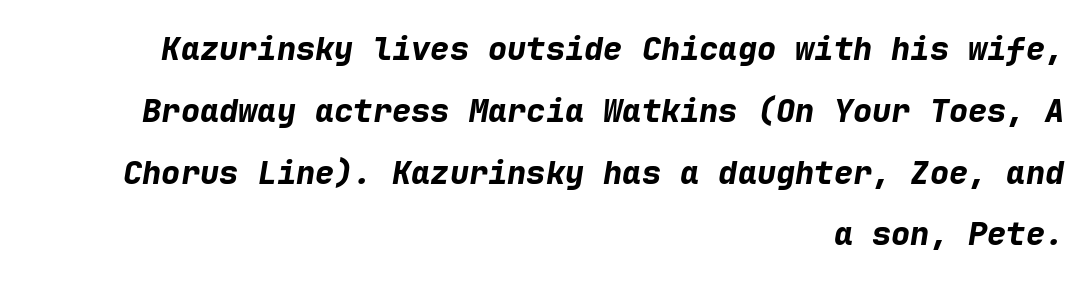
{"italic": "yes", "lean": "right", "slant_degrees": 9, "bold": "yes", "weight": "bold", "width": "normal", "stroke_contrast": "low", "x_height": "medium", "monospaced": "yes", "underline": "no", "align": "right", "line_spacing": "loose", "line_spacing_ratio": 1.93, "letter_spacing": "normal", "letter_spacing_em": 0.0, "glyph_px": 32}
